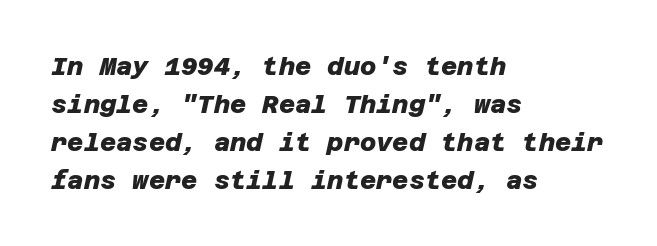
The gap between lines stays unmarked. Normally led — the rows are evenly, conventionally spaced. Alignment: flush left. Compared with an ordinary text face, these strokes are far heavier — a full bold. Students, note that the glyphs here touch the page at normal intervals.
